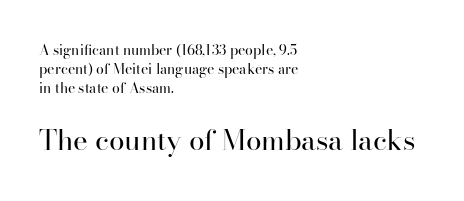
Q: Is the text bold? A: No.
Q: Is the text italic (slanted)? A: No, it is upright.
Q: Is the typeface a serif or a sans-serif typeface? A: Serif.
Q: Is the text underlined? A: No.
Q: How is the paragraph aligned? A: Left-aligned.
Q: Is the spacing between letters normal or unusually wide? A: Normal.
Q: Is the spacing between lines tight, normal or loose? A: Normal.
Q: Which block of text is set in a larger size, the first (top) or the second (bottom)? A: The second (bottom) one.
Q: Width (condensed, normal, or wide)? A: Normal.
Q: Stroke contrast? A: High.
Q: x-height? A: Small.
Q: Monospaced? A: No.
